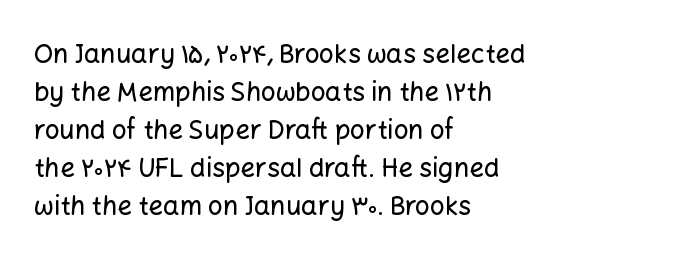
Vertical strokes here are truly vertical. Inter-character spacing is left at the font's built-in metrics. Beneath every word, the page is bare. The typesetter chose a ragged-right arrangement here. Quick note: interline space is typical.
